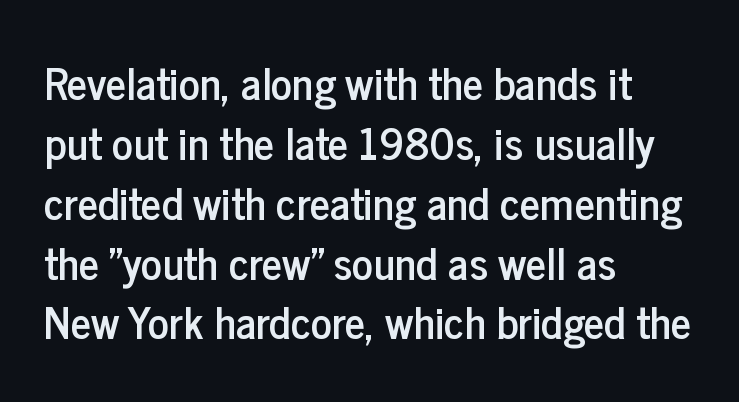
{"serif": "no", "italic": "no", "width": "condensed", "stroke_contrast": "low", "x_height": "medium", "monospaced": "no", "underline": "no", "align": "left", "line_spacing": "normal", "line_spacing_ratio": 1.36, "letter_spacing": "normal", "letter_spacing_em": 0.0, "glyph_px": 44}
